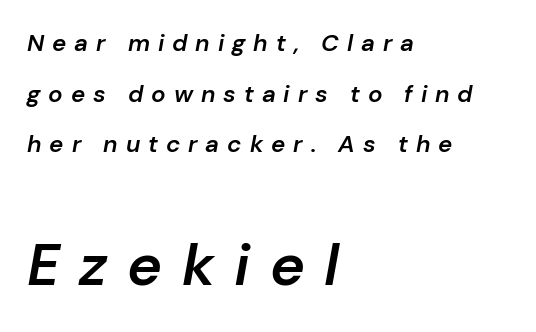
Q: Is the text bold? A: Semi-bold.
Q: Is the text italic (slanted)? A: Yes, it leans right by about 10 degrees.
Q: Is the text underlined? A: No.
Q: How is the paragraph aligned? A: Left-aligned.
Q: Is the spacing between letters normal or unusually wide? A: Unusually wide.
Q: Is the spacing between lines tight, normal or loose? A: Loose.
Q: Which block of text is set in a larger size, the first (top) or the second (bottom)? A: The second (bottom) one.
Q: Width (condensed, normal, or wide)? A: Normal.
Q: Stroke contrast? A: Low.
Q: x-height? A: Medium.
Q: Monospaced? A: No.
